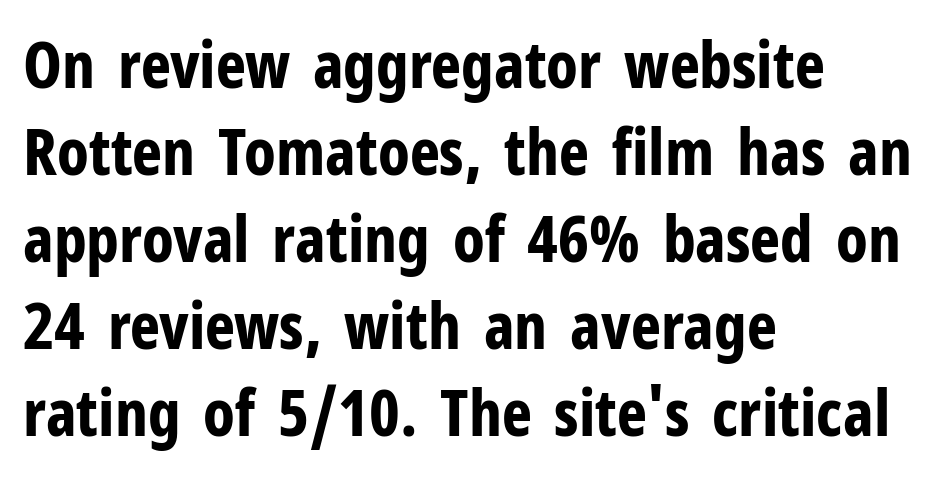
Q: Is the text bold? A: Yes.
Q: Is the text italic (slanted)? A: No, it is upright.
Q: Is the typeface a serif or a sans-serif typeface? A: Sans-serif.
Q: Is the text underlined? A: No.
Q: How is the paragraph aligned? A: Left-aligned.
Q: Is the spacing between letters normal or unusually wide? A: Normal.
Q: Is the spacing between lines tight, normal or loose? A: Normal.
Q: Width (condensed, normal, or wide)? A: Condensed.
Q: Stroke contrast? A: Low.
Q: x-height? A: Medium.
Q: Monospaced? A: No.
